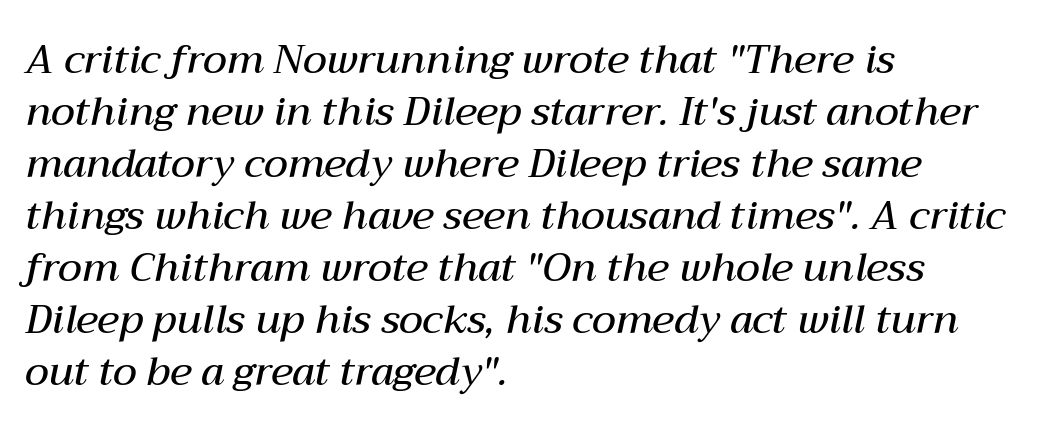
A typesetter would call this leading conventional body-copy spacing. This sample has the flowing, uneven cadence of proportional lettering. The characters look somewhat weighty, a semibold short of true bold. The specimen reads as italic at a glance.
